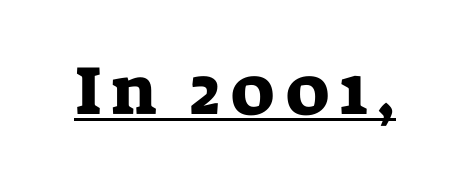
The image shows 69 px serif type, upright; set underlined; low stroke contrast and a medium x-height.
